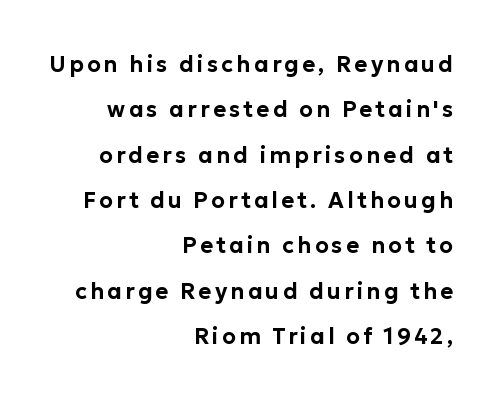
The space beneath each line is pristine and unruled. The block of text is sparse from top to bottom, with ample space between rows. Casual observation: everything's shoved over to the right. The lettering stays uniformly vertical, giving the passage a roman look.
